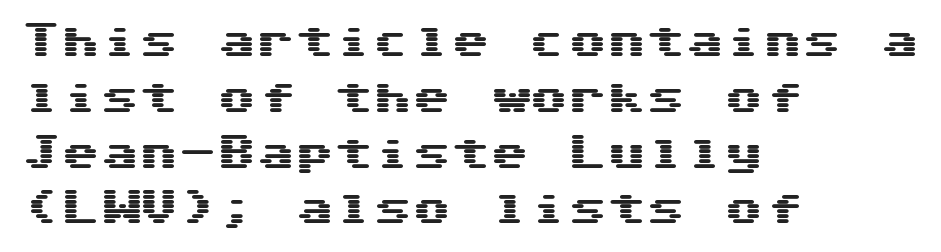
{"serif": "no", "italic": "no", "width": "wide", "stroke_contrast": "medium", "x_height": "medium", "monospaced": "yes", "underline": "no", "align": "left", "line_spacing": "normal", "line_spacing_ratio": 1.43, "letter_spacing": "normal", "letter_spacing_em": 0.0, "glyph_px": 39}
